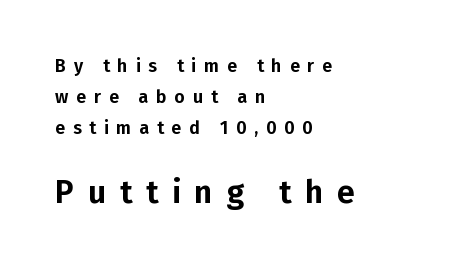
Look at the glyph heights: the lower group is clearly the bigger setting. You could only call the tracking loose — the letters float apart. This rendering employs a face without finishing strokes, i.e., a sans-serif. A student would call this left alignment; a typographer would say flush left, rag right. Glance below the letters and you will spot only blank space. Looks like regular typesetting: each glyph gets only the width it needs.
